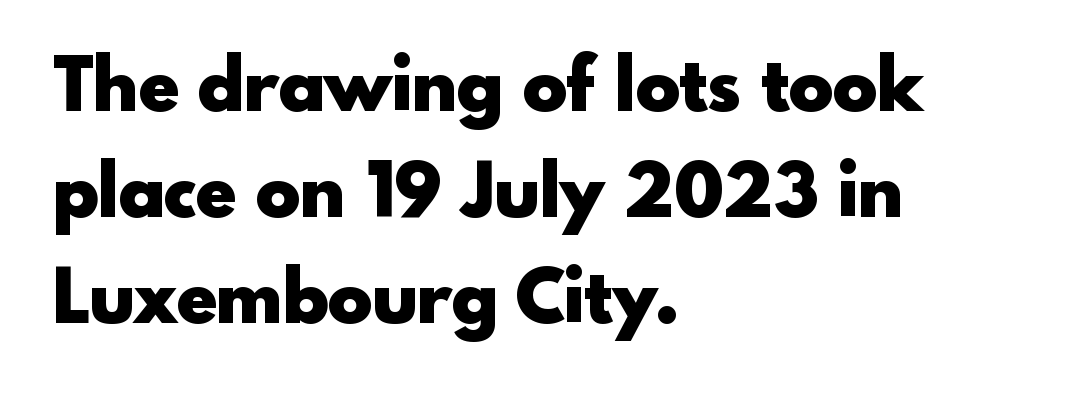
Q: Is the text bold? A: Yes.
Q: Is the text italic (slanted)? A: No, it is upright.
Q: Is the typeface a serif or a sans-serif typeface? A: Sans-serif.
Q: Is the text underlined? A: No.
Q: How is the paragraph aligned? A: Left-aligned.
Q: Is the spacing between letters normal or unusually wide? A: Normal.
Q: Is the spacing between lines tight, normal or loose? A: Normal.
Q: Width (condensed, normal, or wide)? A: Normal.
Q: x-height? A: Small.
Q: Monospaced? A: No.
